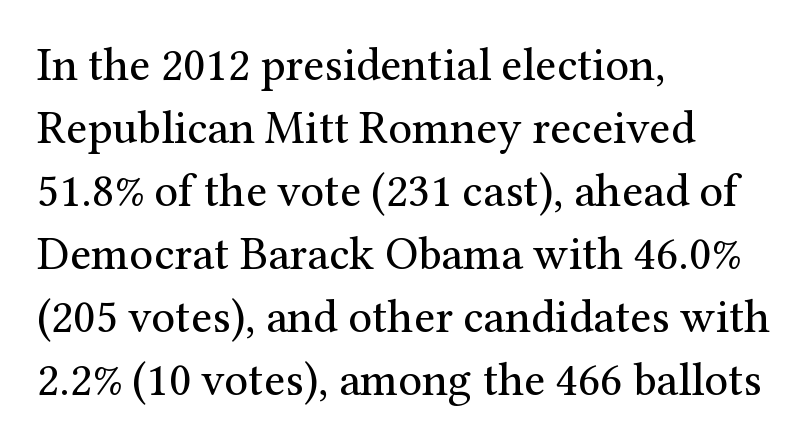
{"serif": "yes", "italic": "no", "bold": "no", "weight": "regular", "width": "normal", "stroke_contrast": "medium", "x_height": "medium", "monospaced": "no", "underline": "no", "align": "left", "line_spacing": "normal", "line_spacing_ratio": 1.34, "letter_spacing": "normal", "letter_spacing_em": 0.0, "glyph_px": 47}
